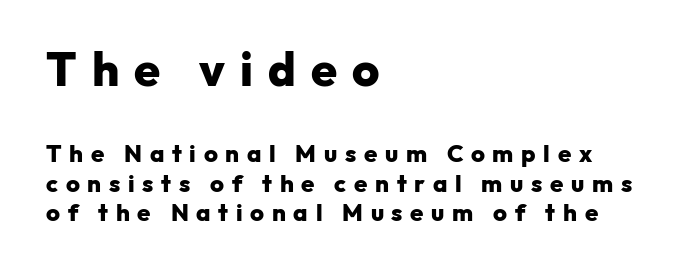
Q: Is the text bold? A: Yes.
Q: Is the text italic (slanted)? A: No, it is upright.
Q: Is the typeface a serif or a sans-serif typeface? A: Sans-serif.
Q: Is the text underlined? A: No.
Q: How is the paragraph aligned? A: Left-aligned.
Q: Is the spacing between letters normal or unusually wide? A: Unusually wide.
Q: Which block of text is set in a larger size, the first (top) or the second (bottom)? A: The first (top) one.
Q: Width (condensed, normal, or wide)? A: Normal.
Q: Stroke contrast? A: Low.
Q: x-height? A: Medium.
Q: Monospaced? A: No.
